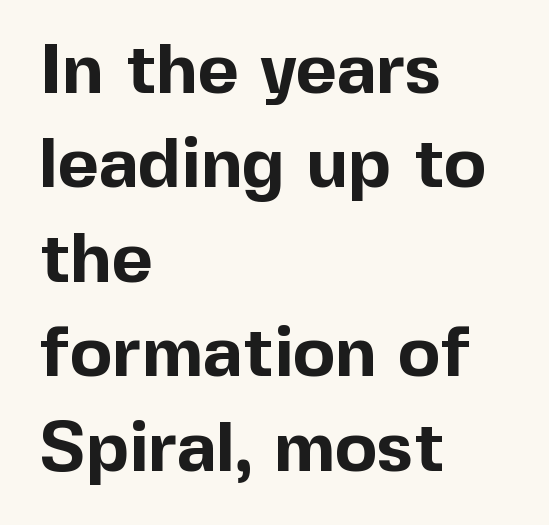
Ordinary non-slanted type is in use. Underlining? Definitely not there. A student would call this left alignment; a typographer would say flush left, rag right. A dark, heavy texture on the line: the type is bold. Grotesque or geometric, the face here clearly has no serifs.
